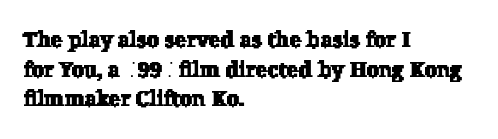
The image shows 22 px text type; set left-aligned, normal line spacing (1.35x), normal letter spacing, not underlined.
